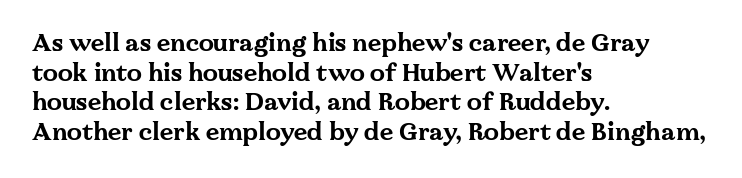
{"italic": "no", "bold": "yes", "underline": "no", "align": "left", "line_spacing_ratio": 1.23, "letter_spacing": "normal", "letter_spacing_em": 0.0, "glyph_px": 24}
